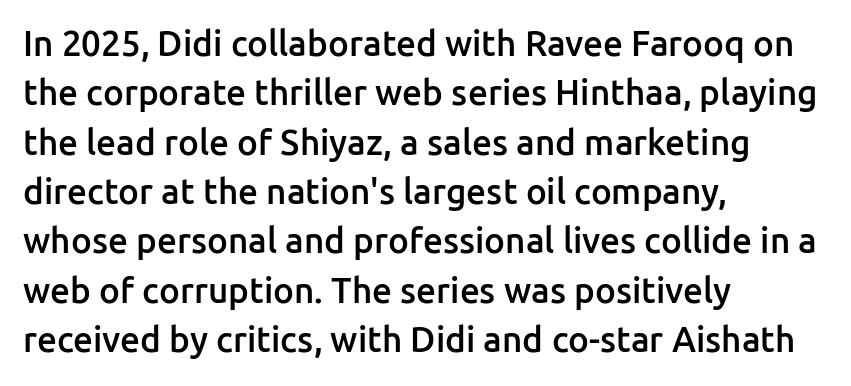
Each letter keeps its own natural width here, so spacing adapts to shape. Does the type have serifs? No, each stem ends abruptly. The rendering uses a semibold face; strokes are thickened but not to full bold. The vertical gap from one line to the next is medium.
